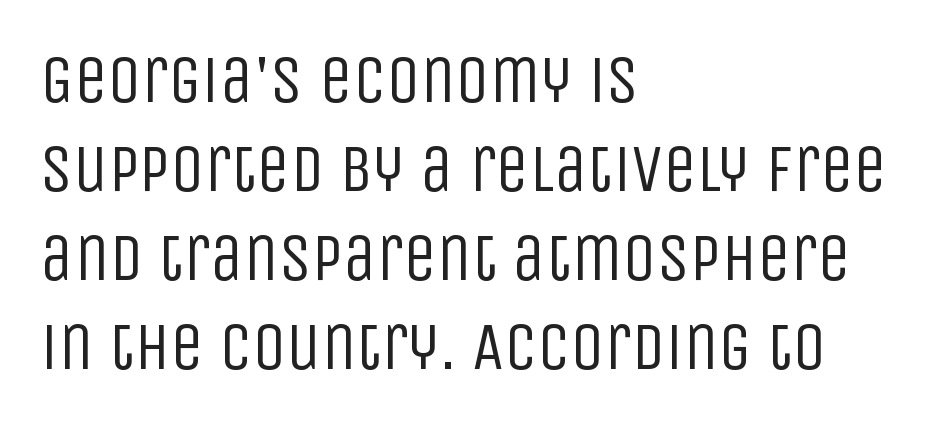
{"serif": "no", "italic": "no", "bold": "no", "weight": "regular", "width": "condensed", "stroke_contrast": "low", "x_height": "large", "monospaced": "no", "underline": "no", "align": "left", "line_spacing": "normal", "line_spacing_ratio": 1.33, "letter_spacing": "normal", "letter_spacing_em": 0.0, "glyph_px": 67}
